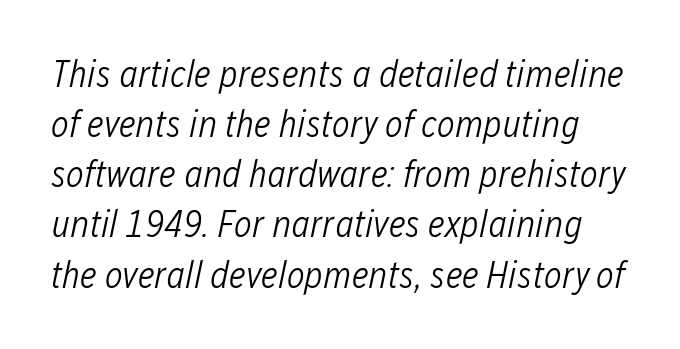
Q: Is the text bold? A: No.
Q: Is the text italic (slanted)? A: Yes, it leans right by about 12 degrees.
Q: Is the text underlined? A: No.
Q: Is the spacing between letters normal or unusually wide? A: Normal.
Q: Is the spacing between lines tight, normal or loose? A: Normal.
Q: Width (condensed, normal, or wide)? A: Condensed.
Q: Stroke contrast? A: Low.
Q: x-height? A: Medium.
Q: Monospaced? A: No.
